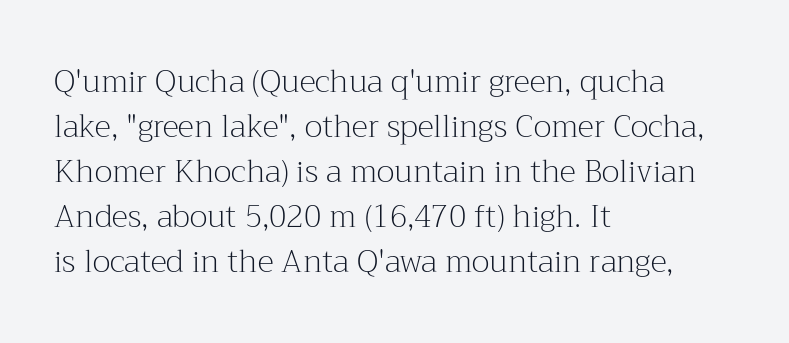
The ragged edge is on the right, which tells us the setting is flush left. Tall strokes in this sample are plumb rather than angled. The gap between lines stays unmarked. Ink coverage per letter is moderate at most.
